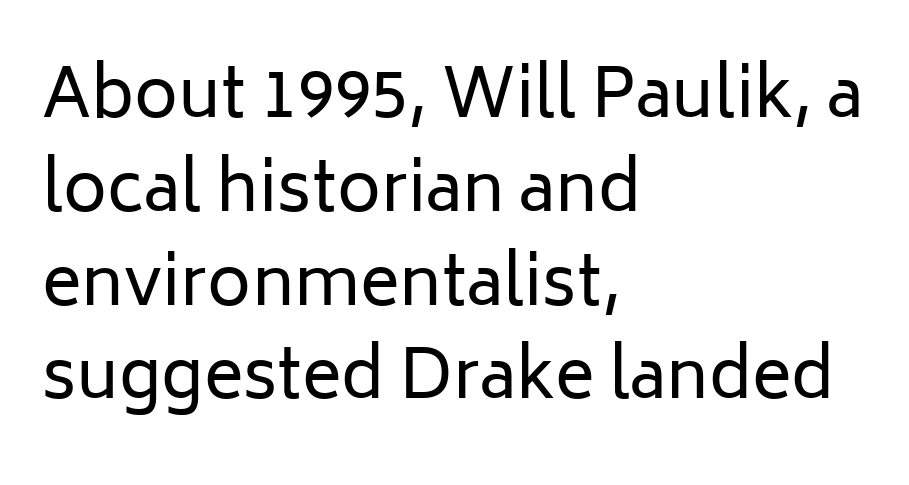
The image shows 67 px regular-weight sans-serif type, upright; set left-aligned, normal line spacing (1.4x), normal letter spacing, not underlined; low stroke contrast and a medium x-height.
